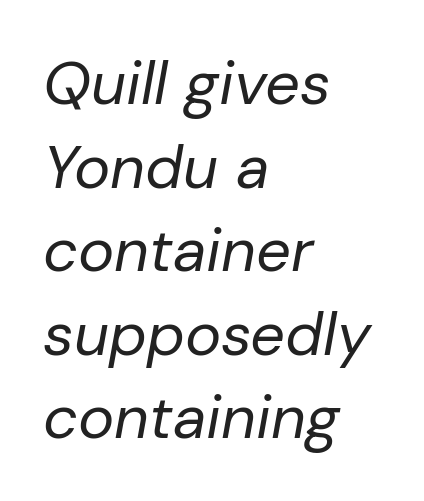
The image shows 61 px regular-weight type, italic (leaning right); set left-aligned, normal line spacing (1.37x), normal letter spacing, not underlined; low stroke contrast and a medium x-height.
